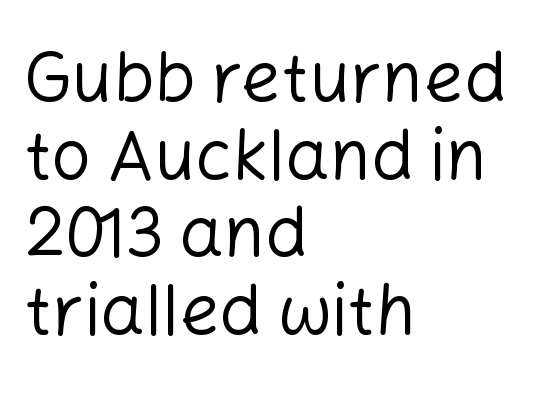
{"serif": "no", "italic": "no", "bold": "no", "weight": "regular", "width": "normal", "stroke_contrast": "low", "x_height": "medium", "monospaced": "no", "underline": "no", "align": "left", "line_spacing": "tight", "line_spacing_ratio": 1.11, "letter_spacing": "normal", "letter_spacing_em": 0.0, "glyph_px": 70}
